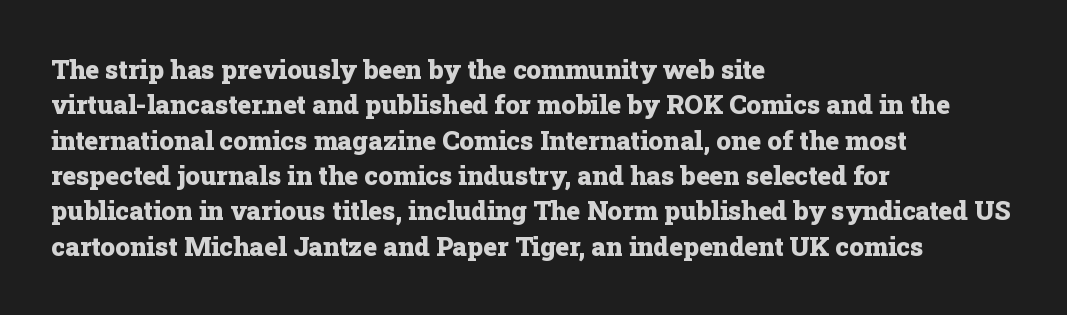
{"italic": "no", "bold": "yes", "underline": "no", "align": "left", "line_spacing": "normal", "line_spacing_ratio": 1.36, "letter_spacing": "normal", "letter_spacing_em": 0.0, "glyph_px": 26}
